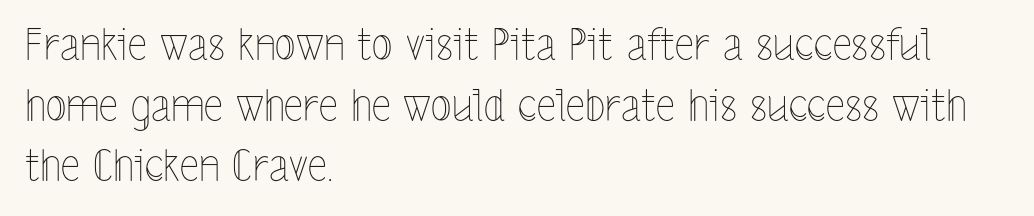
The image shows 43 px thin, condensed type, upright; set left-aligned, normal line spacing (1.41x), normal letter spacing, not underlined; a medium x-height.
